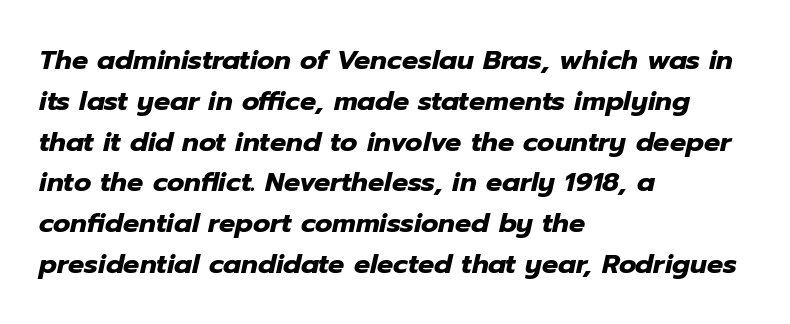
{"italic": "yes", "lean": "right", "slant_degrees": 12, "bold": "yes", "underline": "no", "align": "left", "line_spacing": "normal", "line_spacing_ratio": 1.51, "letter_spacing": "normal", "letter_spacing_em": 0.0, "glyph_px": 27}
